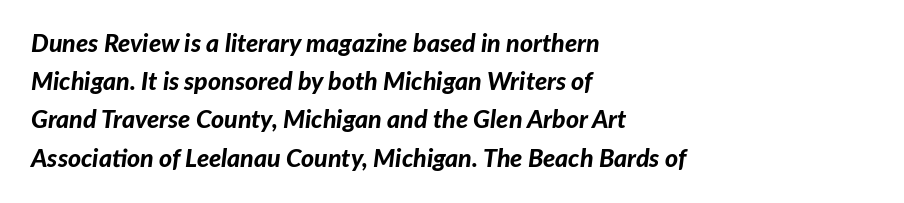
{"italic": "yes", "lean": "right", "slant_degrees": 7, "bold": "yes", "underline": "no", "align": "left", "line_spacing": "normal", "line_spacing_ratio": 1.53, "letter_spacing": "normal", "letter_spacing_em": 0.0, "glyph_px": 25}
